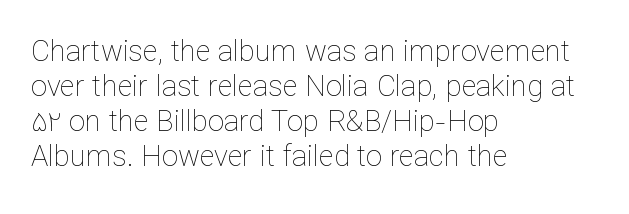
Here the glyphs are tracked normally, forming tight word shapes. A classic flush-left, rag-right setting is used for this passage. The font sits on the lighter half of the weight spectrum, regular included. The rendering uses natural spacing where letterforms have individual widths.
